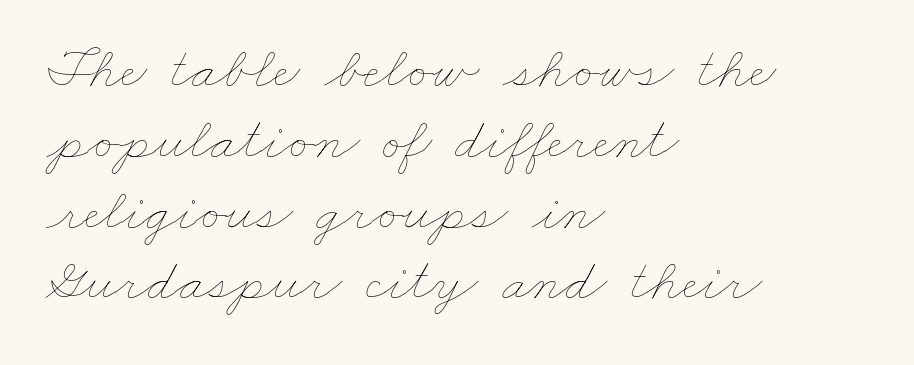
Q: Is the text bold? A: No.
Q: Is the text underlined? A: No.
Q: How is the paragraph aligned? A: Left-aligned.
Q: Is the spacing between letters normal or unusually wide? A: Normal.
Q: Width (condensed, normal, or wide)? A: Wide.
Q: Stroke contrast? A: Low.
Q: x-height? A: Small.
Q: Monospaced? A: No.
